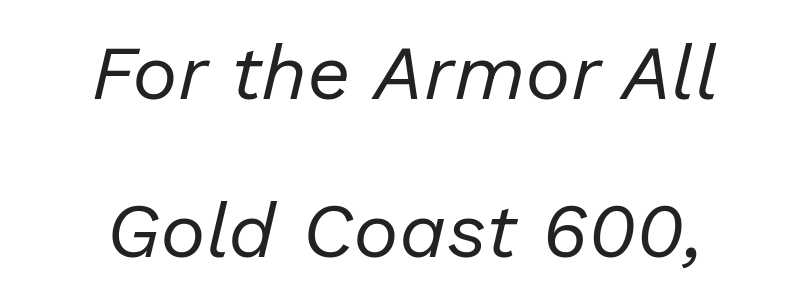
Q: Is the text bold? A: No.
Q: Is the text italic (slanted)? A: Yes, it leans right by about 13 degrees.
Q: Is the text underlined? A: No.
Q: How is the paragraph aligned? A: Centered.
Q: Is the spacing between letters normal or unusually wide? A: Normal.
Q: Is the spacing between lines tight, normal or loose? A: Loose.
Q: Width (condensed, normal, or wide)? A: Normal.
Q: Stroke contrast? A: Low.
Q: x-height? A: Medium.
Q: Monospaced? A: No.
